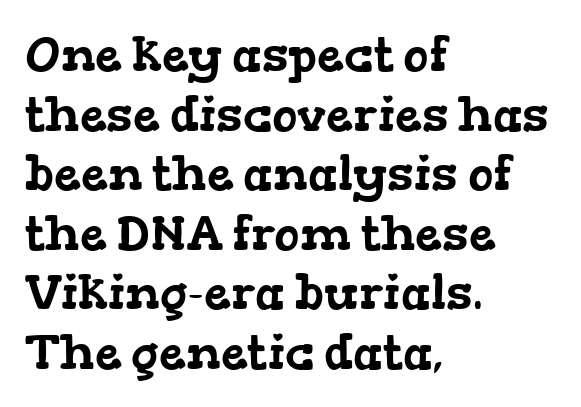
These lines are rendered in a variable-pitch font. The type family on display is of the serif kind. The strip under each line holds only bare page. Is the block centered? No — it sits flush against the left margin.
